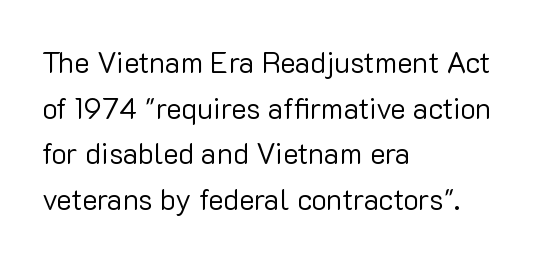
Q: Is the text bold? A: No.
Q: Is the text italic (slanted)? A: No, it is upright.
Q: Is the typeface a serif or a sans-serif typeface? A: Sans-serif.
Q: Is the text underlined? A: No.
Q: How is the paragraph aligned? A: Left-aligned.
Q: Is the spacing between letters normal or unusually wide? A: Normal.
Q: Is the spacing between lines tight, normal or loose? A: Normal.
Q: Width (condensed, normal, or wide)? A: Normal.
Q: Stroke contrast? A: Low.
Q: x-height? A: Medium.
Q: Monospaced? A: No.
